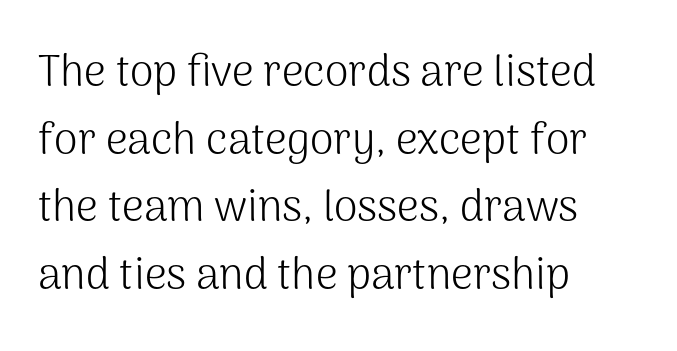
{"serif": "no", "italic": "no", "bold": "no", "weight": "light", "width": "normal", "stroke_contrast": "medium", "x_height": "medium", "monospaced": "no", "underline": "no", "align": "left", "line_spacing": "normal", "line_spacing_ratio": 1.57, "letter_spacing": "normal", "letter_spacing_em": 0.0, "glyph_px": 43}
